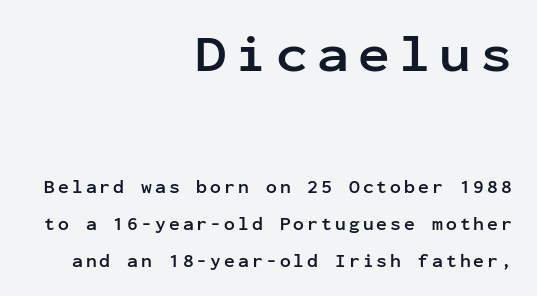
Large over small — that's the arrangement of the two blocks here. Notice how the stems are strictly vertical — no italics here. The rendering uses a large line-height, opening up the rows. Thick stems and heavy bowls — unmistakably bold. Typographically, this falls in the sans-serif category. Descenders hang freely into open space.
